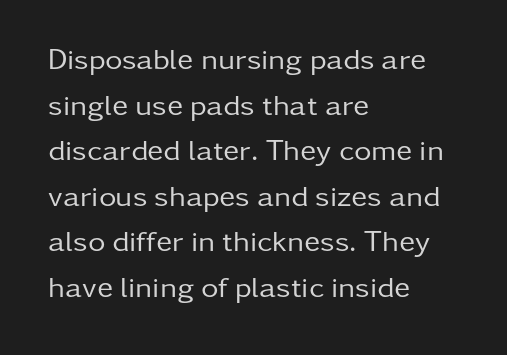
{"serif": "no", "italic": "no", "bold": "no", "weight": "regular", "width": "normal", "stroke_contrast": "low", "x_height": "medium", "monospaced": "no", "underline": "no", "align": "left", "line_spacing": "normal", "line_spacing_ratio": 1.52, "letter_spacing": "normal", "letter_spacing_em": 0.0, "glyph_px": 30}
